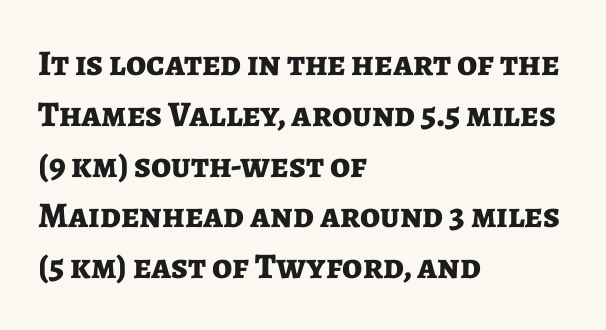
Q: Is the text bold? A: Yes.
Q: Is the text italic (slanted)? A: No, it is upright.
Q: Is the typeface a serif or a sans-serif typeface? A: Sans-serif.
Q: Is the text underlined? A: No.
Q: How is the paragraph aligned? A: Left-aligned.
Q: Is the spacing between letters normal or unusually wide? A: Normal.
Q: Is the spacing between lines tight, normal or loose? A: Normal.
Q: Width (condensed, normal, or wide)? A: Normal.
Q: Stroke contrast? A: Low.
Q: x-height? A: Medium.
Q: Monospaced? A: No.
